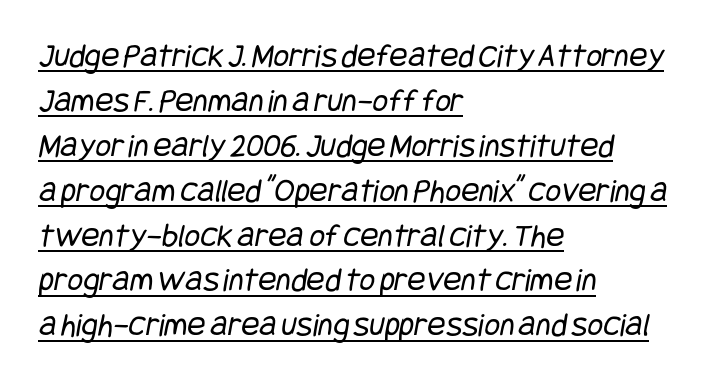
The image shows 34 px regular-weight, condensed sans-serif type; set left-aligned, normal line spacing (1.32x), normal letter spacing, underlined; low stroke contrast and a large x-height.
